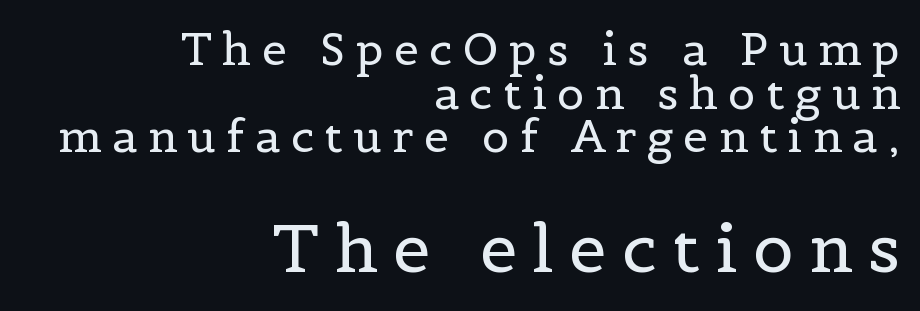
{"serif": "yes", "italic": "no", "bold": "no", "weight": "regular", "width": "normal", "x_height": "medium", "monospaced": "no", "underline": "no", "align": "right", "line_spacing": "tight", "line_spacing_ratio": 0.97, "letter_spacing": "wide", "letter_spacing_em": 0.23, "larger_block": "second", "size_ratio": 1.49, "glyph_px": 67}
